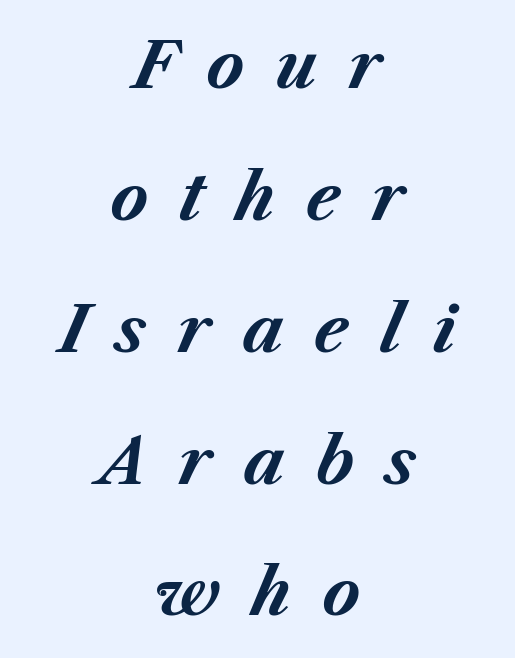
The image shows 64 px bold type, italic (leaning right); set centered, loose line spacing (2.06x), unusually wide letter spacing (+0.48 em), not underlined; medium stroke contrast and a medium x-height.
